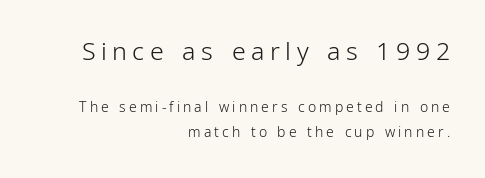
Rule under the text: the space is simply empty. Here the glyphs are tracked loosely, breaking word shapes into spaced letters. No letter is thick-stroked: the sample isn't bold. The lettering holds an erect, upright posture throughout. The passage shown begins with its larger block and ends with its smaller one.
